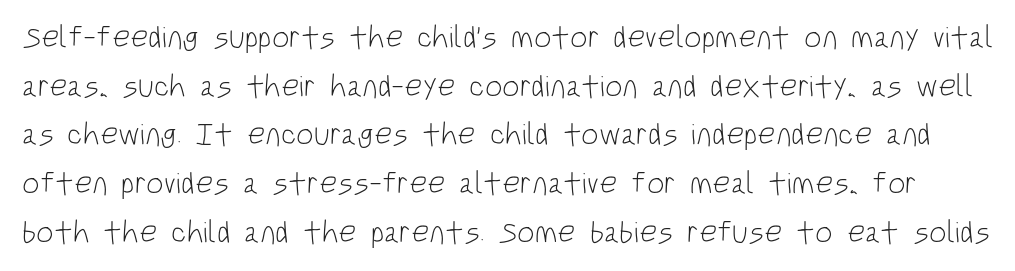
{"serif": "no", "italic": "no", "bold": "no", "weight": "light", "width": "condensed", "stroke_contrast": "low", "x_height": "large", "monospaced": "no", "underline": "no", "line_spacing": "normal", "line_spacing_ratio": 1.57, "letter_spacing": "normal", "letter_spacing_em": 0.0, "glyph_px": 31}
